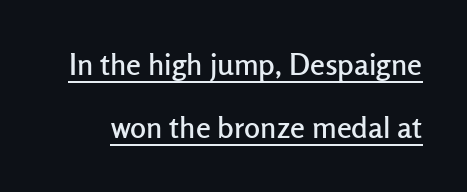
The image shows 30 px sans-serif type, upright; set loose line spacing (2.11x), normal letter spacing, underlined; low stroke contrast and a medium x-height.
